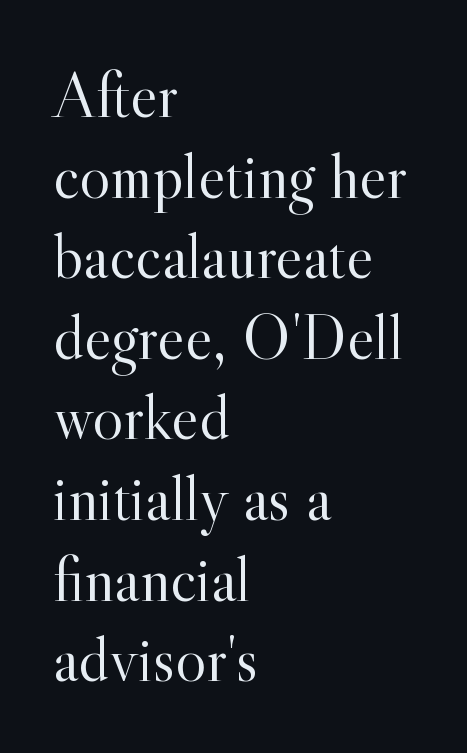
Q: Is the text bold? A: No.
Q: Is the text italic (slanted)? A: No, it is upright.
Q: Is the typeface a serif or a sans-serif typeface? A: Serif.
Q: Is the text underlined? A: No.
Q: How is the paragraph aligned? A: Left-aligned.
Q: Is the spacing between letters normal or unusually wide? A: Normal.
Q: Width (condensed, normal, or wide)? A: Normal.
Q: x-height? A: Small.
Q: Monospaced? A: No.
